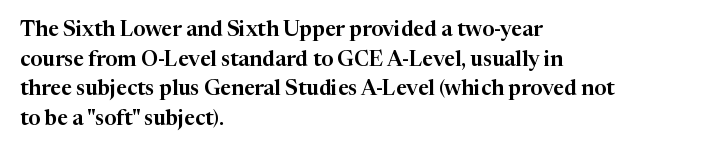
Caption: standard tracking, unaltered. Only glyphs here, with clear space below each row. The line-height multiplier appears to be the usual default. The typography opts for an upright posture over an oblique one. A student would call this left alignment; a typographer would say flush left, rag right.
